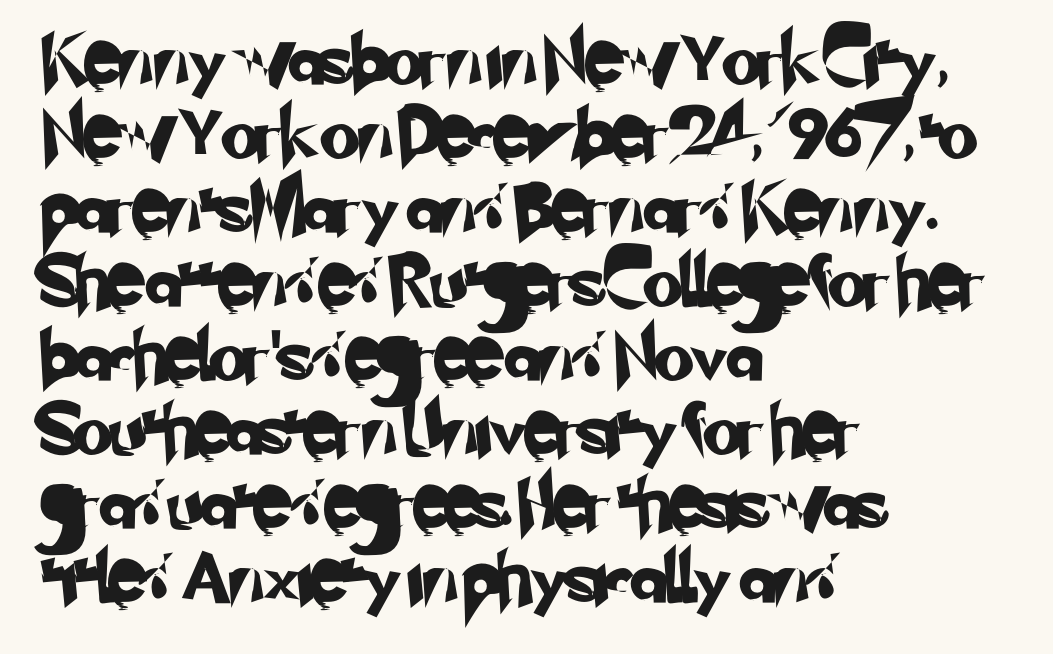
Q: Is the typeface a serif or a sans-serif typeface? A: Sans-serif.
Q: Is the text underlined? A: No.
Q: How is the paragraph aligned? A: Left-aligned.
Q: Is the spacing between letters normal or unusually wide? A: Normal.
Q: Is the spacing between lines tight, normal or loose? A: Normal.
Q: Width (condensed, normal, or wide)? A: Normal.
Q: Stroke contrast? A: Low.
Q: x-height? A: Small.
Q: Monospaced? A: No.
